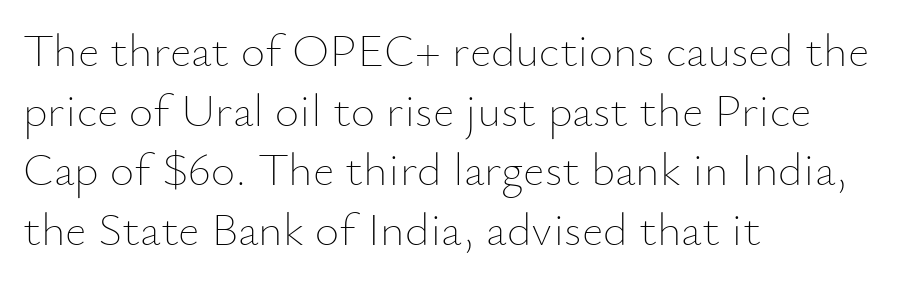
Q: Is the text bold? A: No.
Q: Is the text italic (slanted)? A: No, it is upright.
Q: Is the text underlined? A: No.
Q: How is the paragraph aligned? A: Left-aligned.
Q: Is the spacing between letters normal or unusually wide? A: Normal.
Q: Is the spacing between lines tight, normal or loose? A: Normal.
Q: Width (condensed, normal, or wide)? A: Normal.
Q: Stroke contrast? A: Low.
Q: x-height? A: Small.
Q: Monospaced? A: No.
